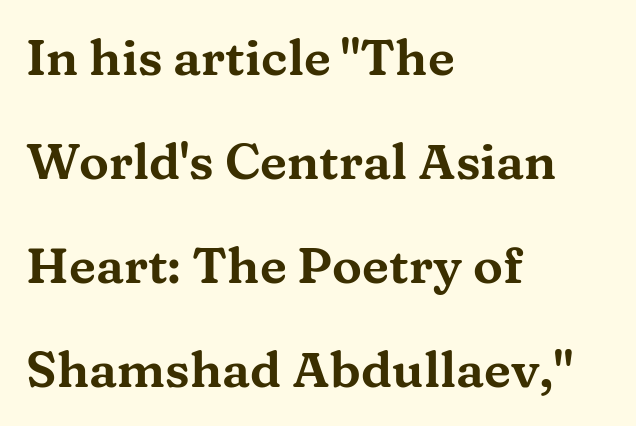
The image shows 50 px wide serif type, upright; set left-aligned, loose line spacing (2.08x), normal letter spacing, not underlined; medium stroke contrast and a medium x-height.
